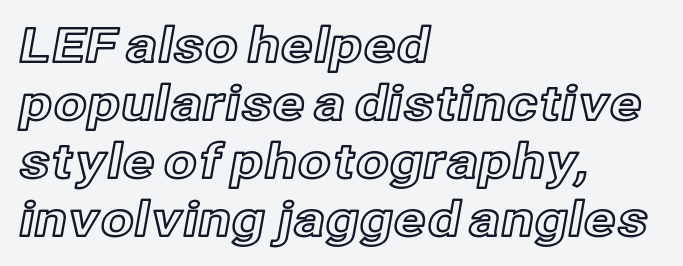
Check the space under the baseline: it is left empty. Nobody touched the tracking dial on this one. Is this a fixed-width face? No — the glyphs have proportional, varying widths.
